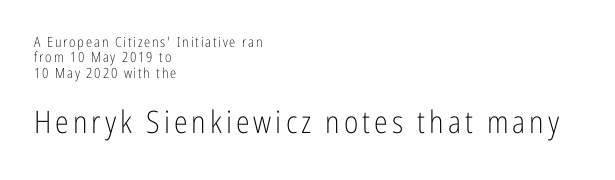
The image shows 31 px light, condensed sans-serif type, upright; set left-aligned, tight line spacing (1.1x), not underlined; the second (bottom) block is 2.21x larger; low stroke contrast and a medium x-height.
